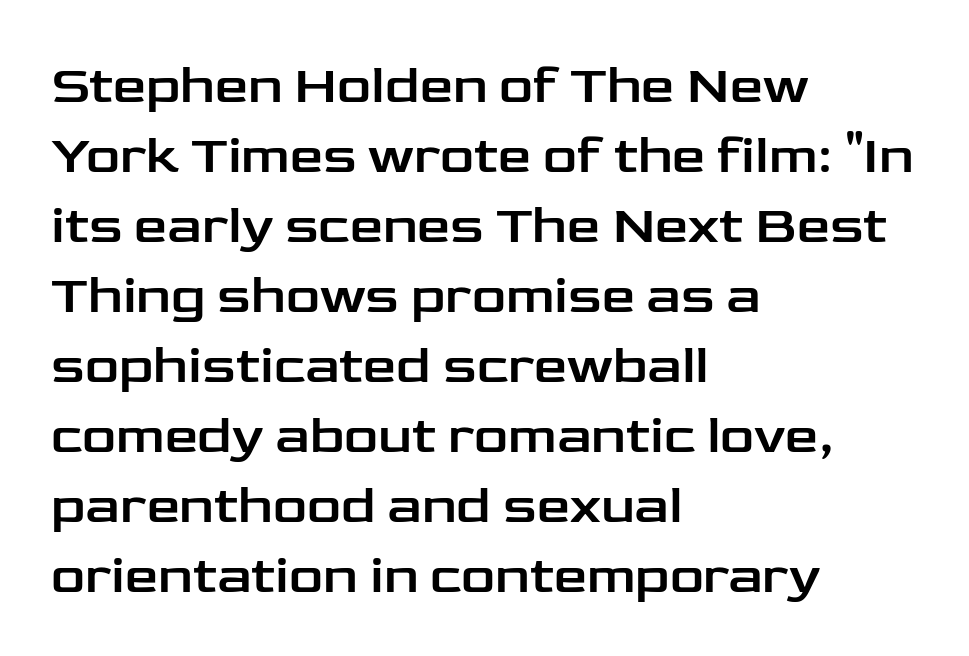
Q: Is the text italic (slanted)? A: No, it is upright.
Q: Is the typeface a serif or a sans-serif typeface? A: Sans-serif.
Q: Is the text underlined? A: No.
Q: How is the paragraph aligned? A: Left-aligned.
Q: Is the spacing between letters normal or unusually wide? A: Normal.
Q: Is the spacing between lines tight, normal or loose? A: Normal.
Q: Width (condensed, normal, or wide)? A: Wide.
Q: Stroke contrast? A: Low.
Q: x-height? A: Medium.
Q: Monospaced? A: No.
